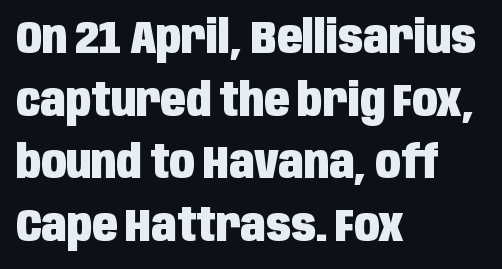
The words here are not underlined. Every row of glyphs begins at an identical x-position on the left. As a designer I'd log this as weight 700, bold. The face used here is proportionally spaced, like ordinary book or web type. Unlike a traditional serif, this face leaves its strokes unadorned. The rows are spaced the way most documents space them.
